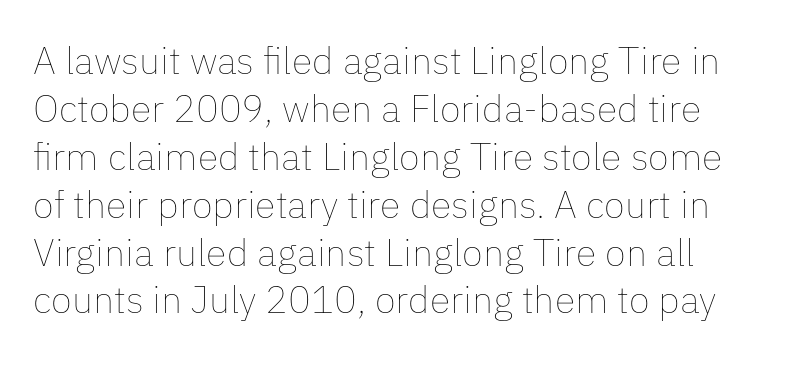
The image shows 38 px thin type, upright; set normal line spacing (1.26x), normal letter spacing, not underlined; low stroke contrast and a medium x-height.
